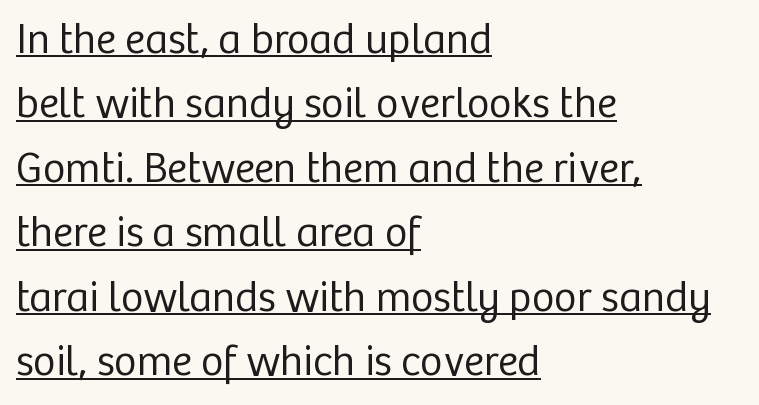
The image shows 43 px regular-weight sans-serif type, upright; set left-aligned, normal line spacing (1.5x), normal letter spacing, underlined; low stroke contrast and a medium x-height.
